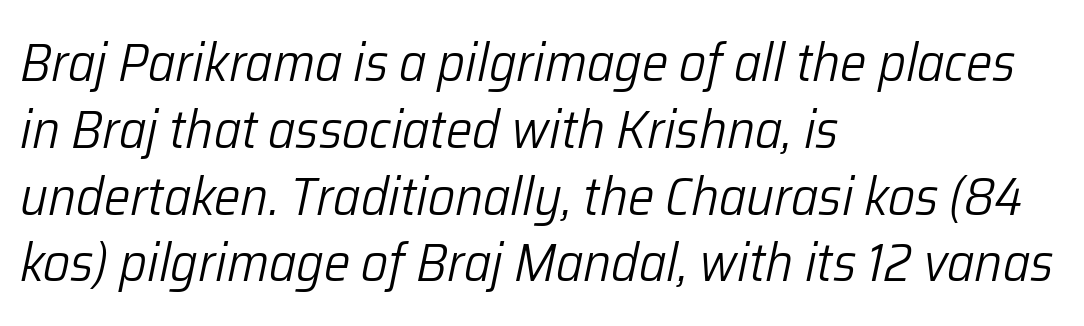
{"italic": "yes", "lean": "right", "slant_degrees": 12, "bold": "no", "weight": "light", "width": "normal", "stroke_contrast": "low", "x_height": "medium", "monospaced": "no", "underline": "no", "align": "left", "line_spacing": "normal", "line_spacing_ratio": 1.26, "letter_spacing": "normal", "letter_spacing_em": 0.0, "glyph_px": 53}
